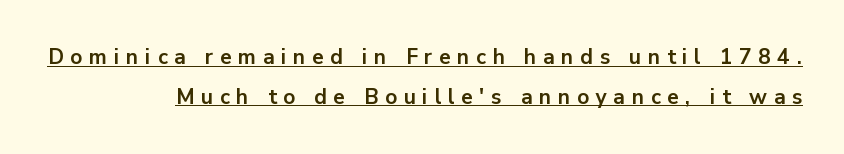
{"italic": "no", "bold": "yes", "underline": "yes", "align": "right", "line_spacing": "loose", "line_spacing_ratio": 1.9, "letter_spacing": "wide", "letter_spacing_em": 0.32, "glyph_px": 21}
